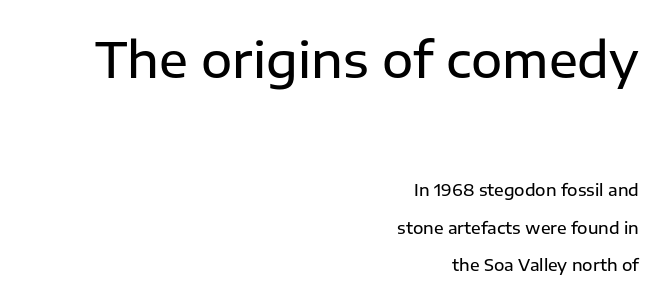
Q: Is the text bold? A: Semi-bold.
Q: Is the text italic (slanted)? A: No, it is upright.
Q: Is the typeface a serif or a sans-serif typeface? A: Sans-serif.
Q: Is the text underlined? A: No.
Q: How is the paragraph aligned? A: Right-aligned.
Q: Is the spacing between letters normal or unusually wide? A: Normal.
Q: Is the spacing between lines tight, normal or loose? A: Loose.
Q: Which block of text is set in a larger size, the first (top) or the second (bottom)? A: The first (top) one.
Q: Width (condensed, normal, or wide)? A: Normal.
Q: Stroke contrast? A: Low.
Q: x-height? A: Medium.
Q: Monospaced? A: No.
